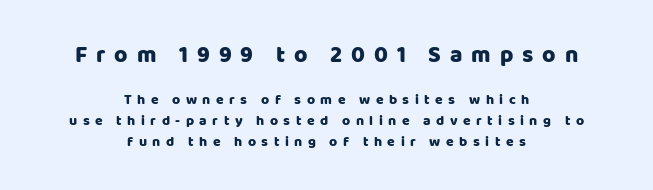
Which margin do the lines hug? Neither — every line sits in the middle. Compared with typical paragraphs, the rows here are spaced about the same. The type is letterspaced generously, with wide tracking. The initial chunk of copy outweighs the following chunk in type size. Characters remain perfectly vertical along every line. The passage shown is not underscored anywhere.
